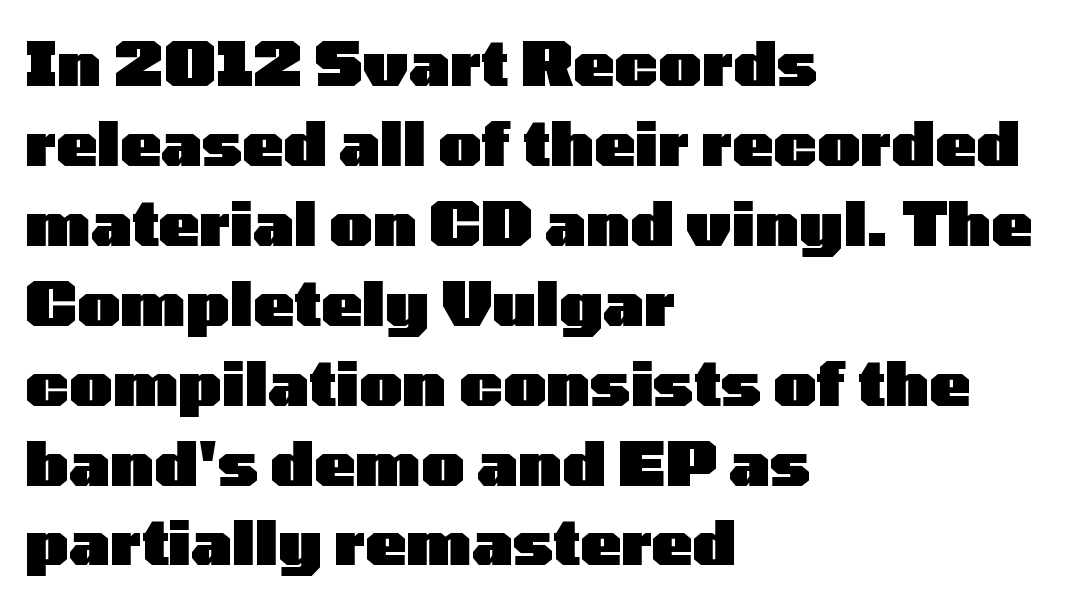
Q: Is the text bold? A: Yes.
Q: Is the text italic (slanted)? A: No, it is upright.
Q: Is the typeface a serif or a sans-serif typeface? A: Sans-serif.
Q: Is the text underlined? A: No.
Q: How is the paragraph aligned? A: Left-aligned.
Q: Is the spacing between letters normal or unusually wide? A: Normal.
Q: Is the spacing between lines tight, normal or loose? A: Normal.
Q: Width (condensed, normal, or wide)? A: Wide.
Q: Stroke contrast? A: Low.
Q: x-height? A: Medium.
Q: Monospaced? A: No.
